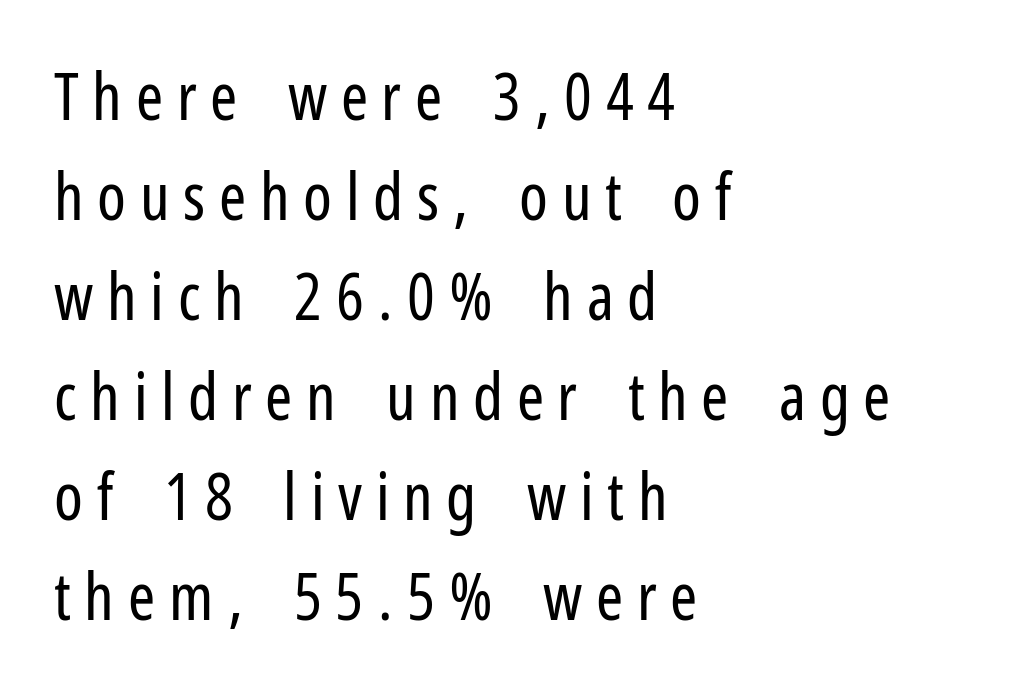
Q: Is the text bold? A: No.
Q: Is the text italic (slanted)? A: No, it is upright.
Q: Is the typeface a serif or a sans-serif typeface? A: Sans-serif.
Q: Is the text underlined? A: No.
Q: How is the paragraph aligned? A: Left-aligned.
Q: Is the spacing between letters normal or unusually wide? A: Unusually wide.
Q: Is the spacing between lines tight, normal or loose? A: Normal.
Q: Width (condensed, normal, or wide)? A: Condensed.
Q: Stroke contrast? A: Low.
Q: x-height? A: Medium.
Q: Monospaced? A: No.
